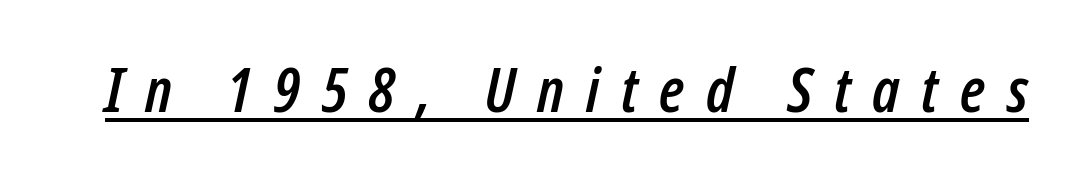
The image shows 62 px condensed type, italic (leaning right); set unusually wide letter spacing (+0.35 em), underlined; low stroke contrast and a medium x-height.
